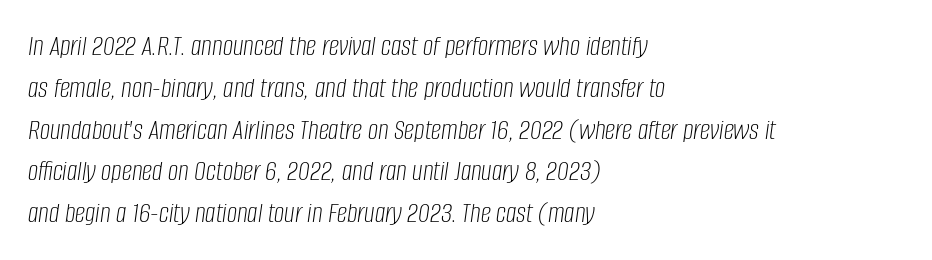
The passage shown is typed in a proportional face where columns would drift. Is there much room between lines? A standard amount, neither cramped nor airy. Would a proofreader flag this as italicized? Yes. Does extra space separate the letters? No, they use regular spacing. Is this a heavy cut? Hardly; it is regular or lighter.
